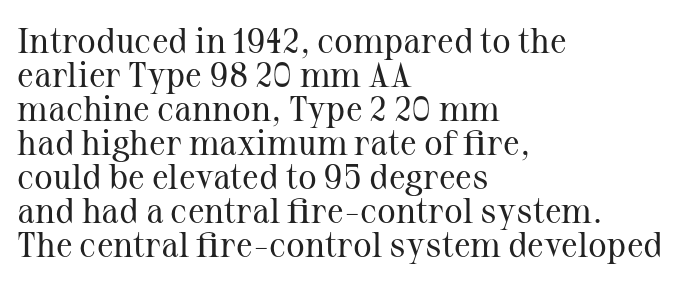
Q: Is the text bold? A: No.
Q: Is the text italic (slanted)? A: No, it is upright.
Q: Is the typeface a serif or a sans-serif typeface? A: Serif.
Q: Is the text underlined? A: No.
Q: How is the paragraph aligned? A: Left-aligned.
Q: Is the spacing between letters normal or unusually wide? A: Normal.
Q: Is the spacing between lines tight, normal or loose? A: Tight.
Q: Width (condensed, normal, or wide)? A: Normal.
Q: Stroke contrast? A: Medium.
Q: x-height? A: Medium.
Q: Monospaced? A: No.
